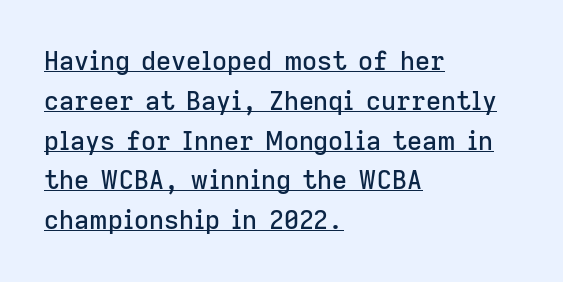
The image shows 26 px text type, upright; set left-aligned, normal line spacing (1.53x), normal letter spacing, underlined.
